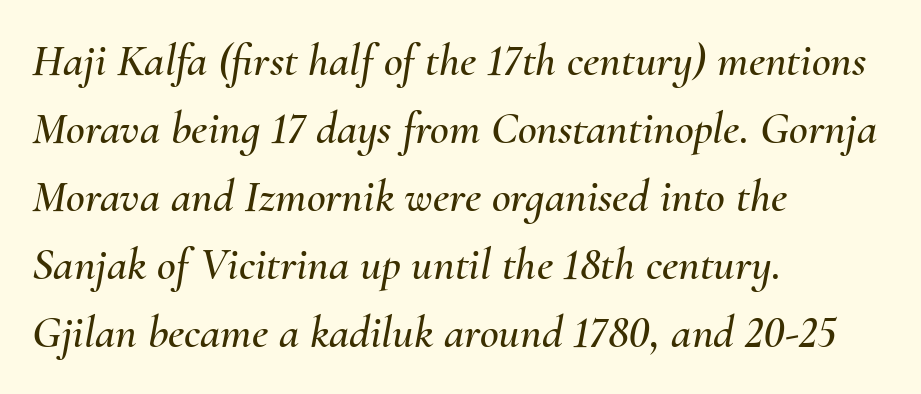
Q: Is the text italic (slanted)? A: Yes, it leans right by about 10 degrees.
Q: Is the text underlined? A: No.
Q: How is the paragraph aligned? A: Left-aligned.
Q: Is the spacing between letters normal or unusually wide? A: Normal.
Q: Is the spacing between lines tight, normal or loose? A: Normal.
Q: Width (condensed, normal, or wide)? A: Normal.
Q: Stroke contrast? A: Medium.
Q: x-height? A: Small.
Q: Monospaced? A: No.
